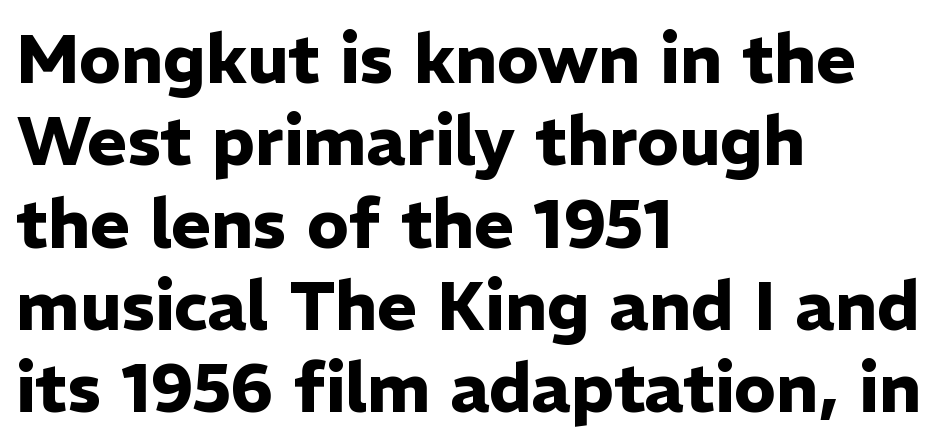
The image shows 68 px heavy sans-serif type, upright; set left-aligned, line spacing 1.21x, normal letter spacing, not underlined; low stroke contrast and a medium x-height.
